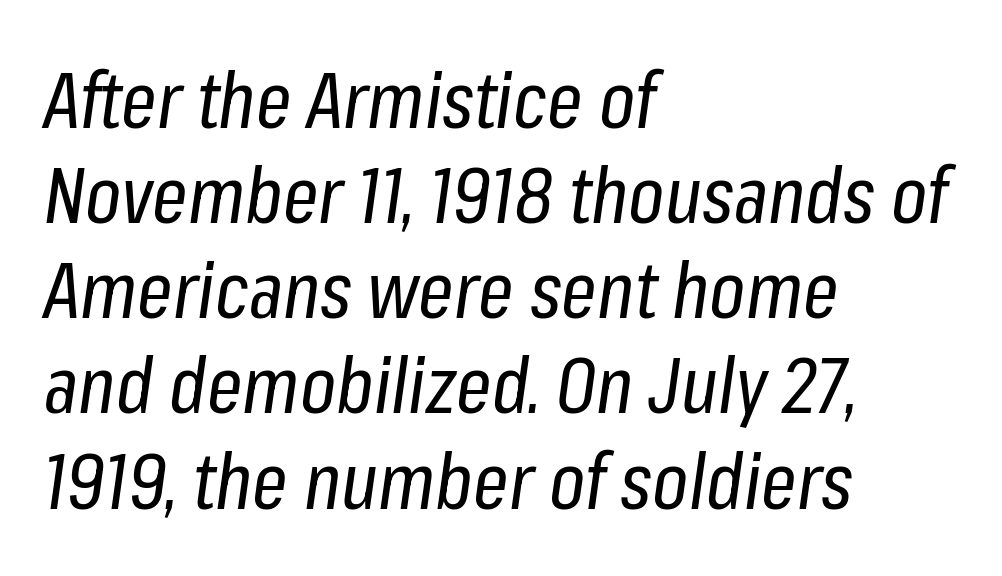
{"italic": "yes", "lean": "right", "slant_degrees": 8, "bold": "no", "weight": "regular", "width": "condensed", "stroke_contrast": "low", "x_height": "medium", "monospaced": "no", "underline": "no", "align": "left", "line_spacing_ratio": 1.22, "letter_spacing": "normal", "letter_spacing_em": 0.0, "glyph_px": 78}
